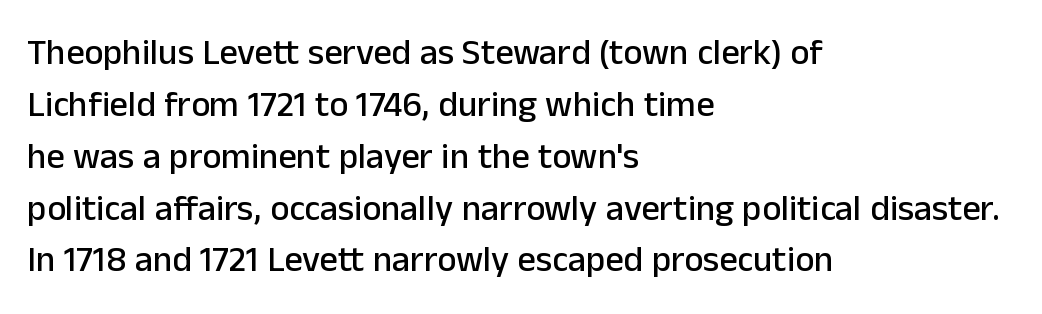
{"serif": "no", "italic": "no", "width": "normal", "stroke_contrast": "low", "x_height": "medium", "monospaced": "no", "underline": "no", "align": "left", "line_spacing": "normal", "line_spacing_ratio": 1.44, "letter_spacing": "normal", "letter_spacing_em": 0.0, "glyph_px": 36}
